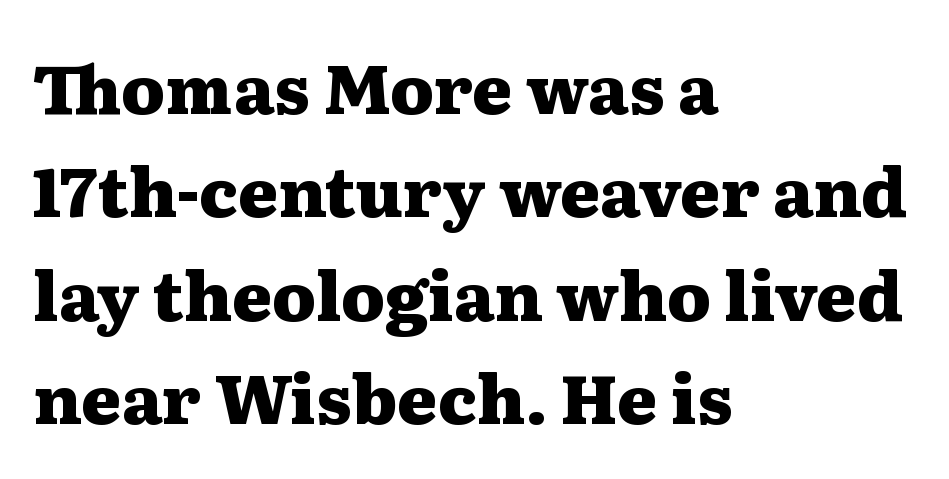
The letters stand straight up with perfectly vertical stems. The designer went with a serif here, giving each stem small feet. Has an underline been added? It has not. Leftover space on each line is placed entirely after the last word.
